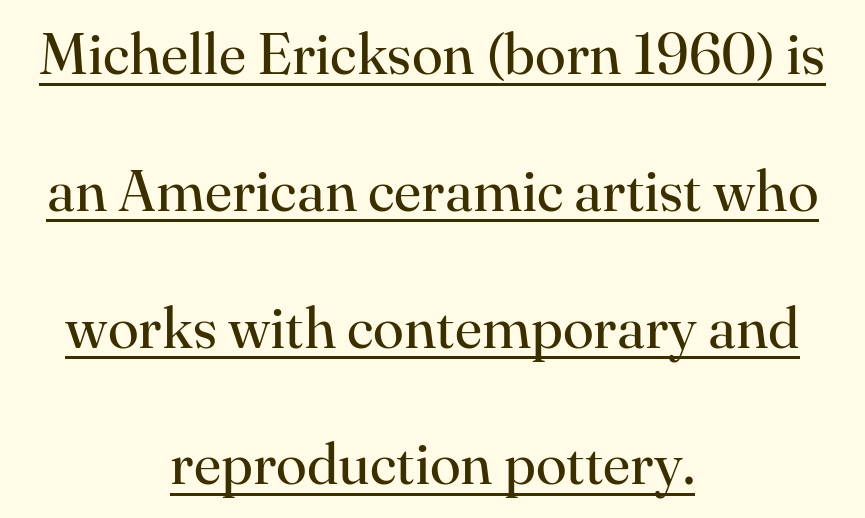
A student would call this center alignment; a typographer would say set centered. Serifs: yes, visible at the terminals of the letterforms. Note the varied advance widths — an 'i' is clearly narrower than an 'm'. The words here are underlined. You could call the tracking neutral — neither tight nor loose. Every stem runs plumb, perpendicular to the baseline.
